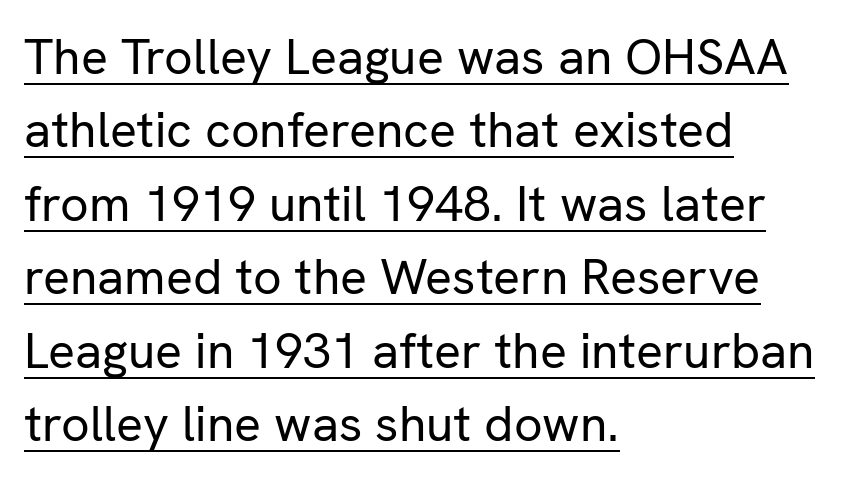
The image shows 50 px regular-weight sans-serif type, upright; set left-aligned, normal line spacing (1.47x), normal letter spacing, underlined; low stroke contrast and a medium x-height.
